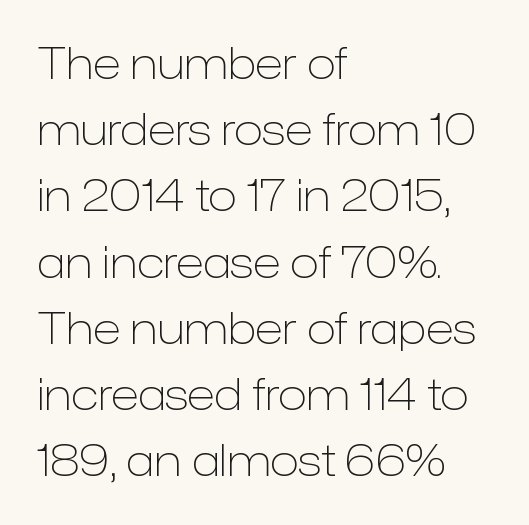
{"serif": "no", "italic": "no", "bold": "no", "weight": "light", "width": "normal", "stroke_contrast": "low", "x_height": "medium", "monospaced": "no", "underline": "no", "align": "left", "line_spacing": "normal", "line_spacing_ratio": 1.54, "letter_spacing": "normal", "letter_spacing_em": 0.0, "glyph_px": 43}
